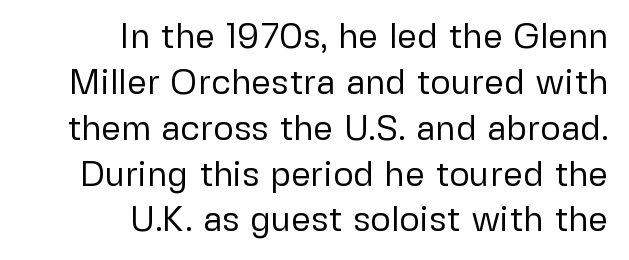
{"serif": "no", "italic": "no", "bold": "no", "weight": "regular", "width": "normal", "stroke_contrast": "low", "x_height": "medium", "monospaced": "no", "underline": "no", "align": "right", "line_spacing": "normal", "line_spacing_ratio": 1.31, "letter_spacing": "normal", "letter_spacing_em": 0.0, "glyph_px": 35}
